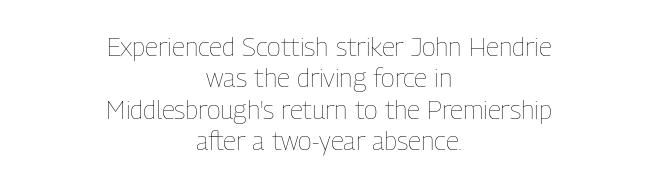
{"italic": "no", "bold": "no", "underline": "no", "align": "center", "line_spacing_ratio": 1.21, "letter_spacing": "normal", "letter_spacing_em": 0.0, "glyph_px": 26}
